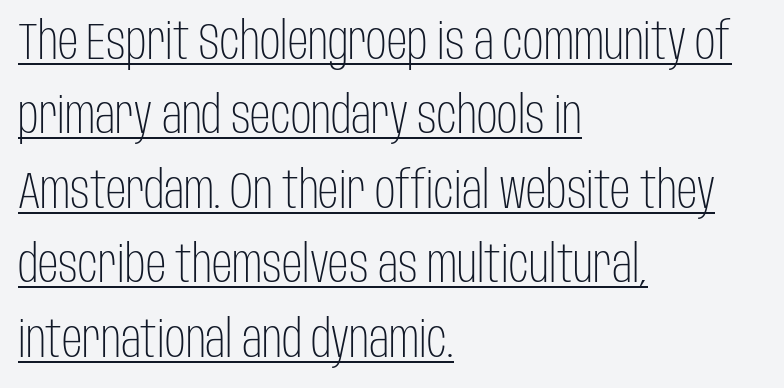
The image shows 51 px light, condensed sans-serif type, upright; set left-aligned, normal line spacing (1.46x), normal letter spacing, underlined; low stroke contrast and a large x-height.
